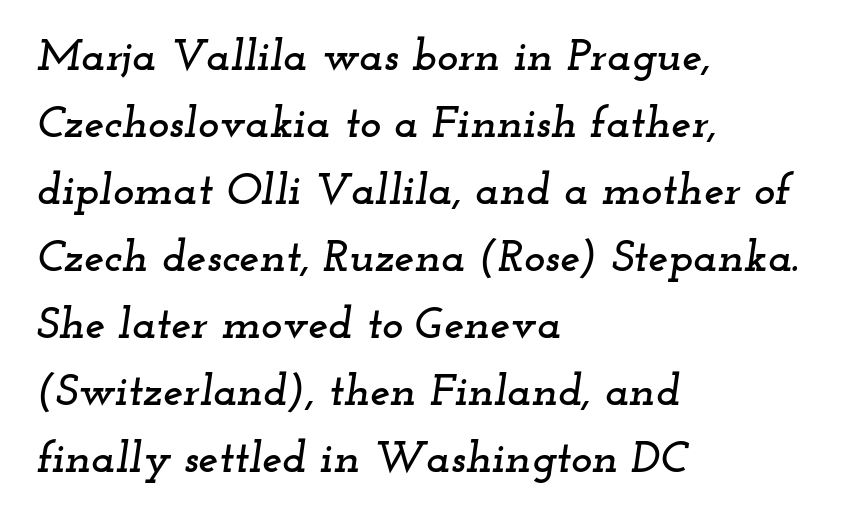
The image shows 45 px wide serif type, italic (leaning right); set left-aligned, normal line spacing (1.49x), normal letter spacing, not underlined; low stroke contrast and a small x-height.
